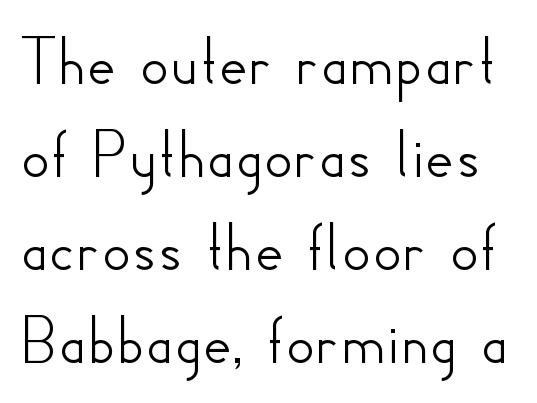
Q: Is the text italic (slanted)? A: No, it is upright.
Q: Is the typeface a serif or a sans-serif typeface? A: Sans-serif.
Q: Is the text underlined? A: No.
Q: Is the spacing between letters normal or unusually wide? A: Normal.
Q: Is the spacing between lines tight, normal or loose? A: Normal.
Q: Width (condensed, normal, or wide)? A: Normal.
Q: Stroke contrast? A: Low.
Q: x-height? A: Small.
Q: Monospaced? A: No.
